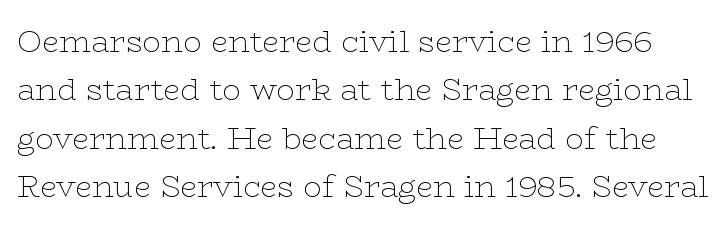
The gap between lines stays unmarked. Looks like regular typesetting: each glyph gets only the width it needs. To sum up the face: it has serifs. Style check: upright.
